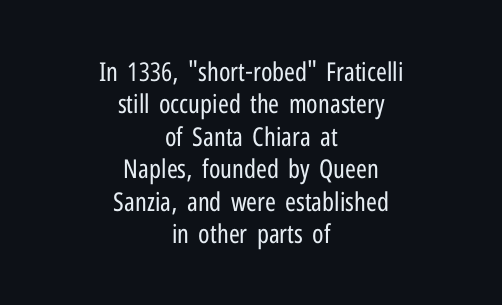
The typesetter chose a symmetrical, centered arrangement here. The rendering uses a moderate line-height, typical for paragraphs. The face used here is rendered with its standard letterfit. Does the lettering tilt? It doesn't — this is upright. The space directly below the letters is spotless.
